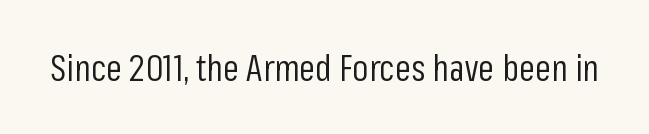
{"serif": "no", "italic": "no", "bold": "no", "weight": "regular", "width": "condensed", "stroke_contrast": "low", "x_height": "medium", "monospaced": "no", "underline": "no", "letter_spacing": "normal", "letter_spacing_em": 0.0, "glyph_px": 36}
